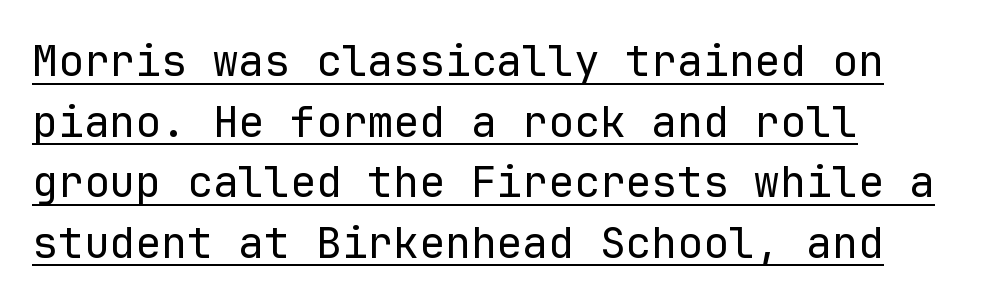
The image shows 43 px regular-weight sans-serif type, upright, monospaced; set normal line spacing (1.41x), normal letter spacing, underlined; low stroke contrast and a medium x-height.
